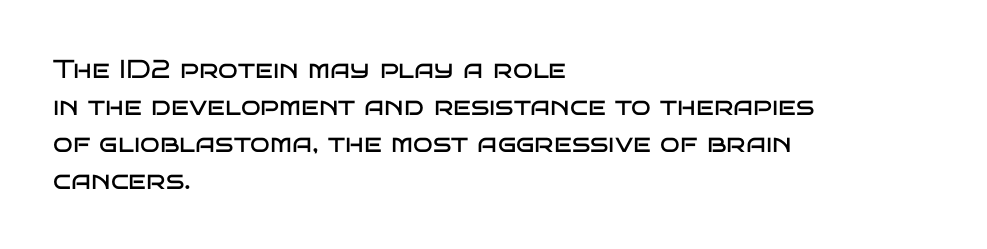
The image shows 26 px text type, upright; set left-aligned, normal line spacing (1.42x), normal letter spacing, not underlined.
